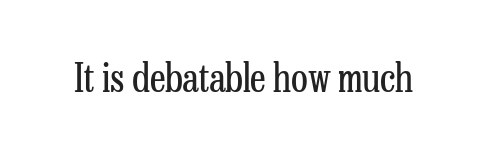
{"serif": "yes", "italic": "no", "bold": "no", "weight": "regular", "width": "condensed", "stroke_contrast": "low", "x_height": "medium", "monospaced": "no", "underline": "no", "letter_spacing": "normal", "letter_spacing_em": 0.0, "glyph_px": 39}
